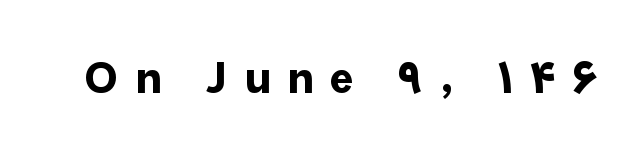
These lines have a slow, spaced-out rhythm from letter to letter. These lines carry a lot of weight — the face is fully bold. The rendering uses natural spacing where letterforms have individual widths. The string is rendered with underlining switched off.
